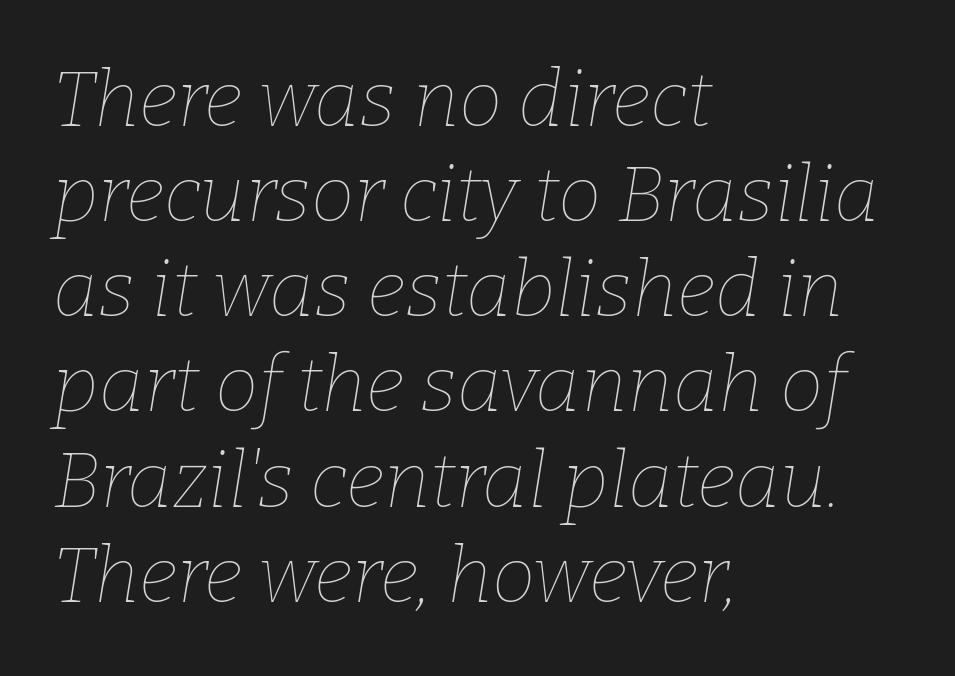
Q: Is the text bold? A: No.
Q: Is the text italic (slanted)? A: Yes, it leans right by about 9 degrees.
Q: Is the text underlined? A: No.
Q: How is the paragraph aligned? A: Left-aligned.
Q: Is the spacing between letters normal or unusually wide? A: Normal.
Q: Width (condensed, normal, or wide)? A: Normal.
Q: Stroke contrast? A: Low.
Q: x-height? A: Medium.
Q: Monospaced? A: No.
